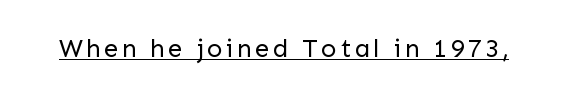
The image shows 26 px text type, upright; set underlined.
